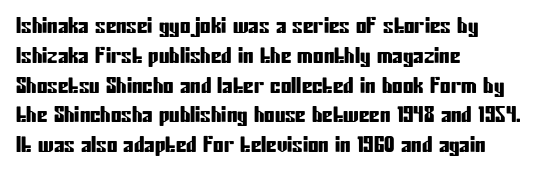
Q: Is the text italic (slanted)? A: No, it is upright.
Q: Is the text underlined? A: No.
Q: How is the paragraph aligned? A: Left-aligned.
Q: Is the spacing between letters normal or unusually wide? A: Normal.
Q: Is the spacing between lines tight, normal or loose? A: Normal.
